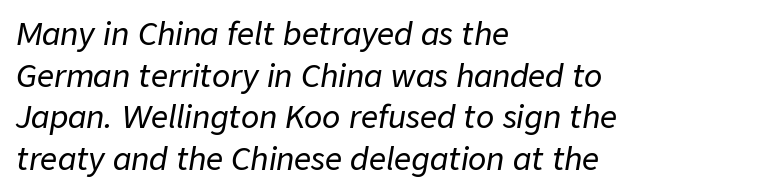
If you drew a ruler down the left edge, every line would touch it. The space directly below the letters is spotless. Spacing between characters is what you'd get straight out of the box. The face used here has a pronounced slope to its letters. Each new line begins a customary step beneath the previous one. This sample has the flowing, uneven cadence of proportional lettering.
